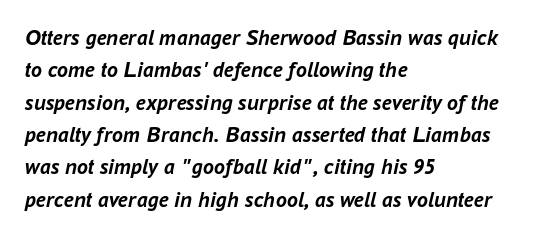
Q: Is the text bold? A: Yes.
Q: Is the text italic (slanted)? A: Yes, it leans right by about 16 degrees.
Q: Is the text underlined? A: No.
Q: How is the paragraph aligned? A: Left-aligned.
Q: Is the spacing between letters normal or unusually wide? A: Normal.
Q: Is the spacing between lines tight, normal or loose? A: Normal.
